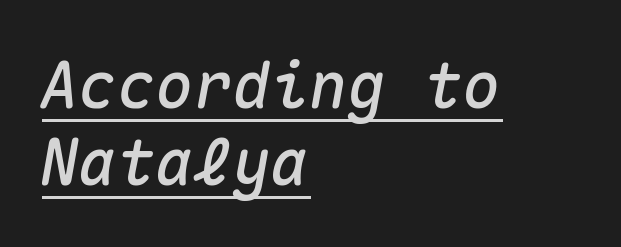
{"italic": "yes", "lean": "right", "slant_degrees": 10, "width": "normal", "stroke_contrast": "medium", "x_height": "medium", "monospaced": "yes", "underline": "yes", "align": "left", "line_spacing_ratio": 1.2, "letter_spacing": "normal", "letter_spacing_em": 0.0, "glyph_px": 64}
